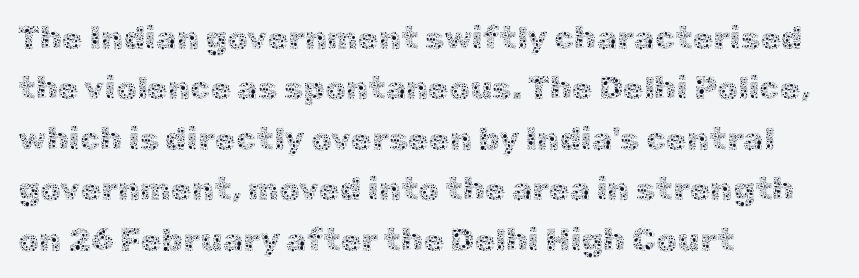
One glance says typical: line gaps are just what's usual. Rendered with straight, roman letterforms. This is not heavy type; no bold has been used. Is this a fixed-width face? No — the glyphs have proportional, varying widths. The zone under the glyphs is completely vacant. The tracking reads as untouched default to a designer's eye.
